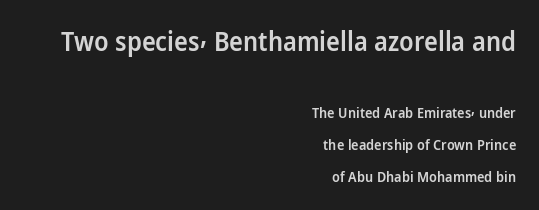
Observe the ordinary spacing: letters are neighbours, not strangers. Horizontal alignment here is rightward, an uncommon choice for prose. Vertical spacing — loose. The face used here is a semibold: visibly heavier than regular, lighter than bold.
